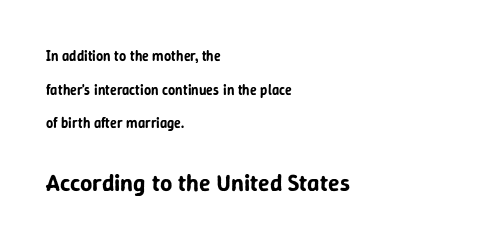
Quick note: interline space is abundant. Between one letter and the next there's only the usual sliver of space. Each line starts at the same left margin while the right side varies. Decoration check: the copy has no underline. Rendered with straight, roman letterforms.
